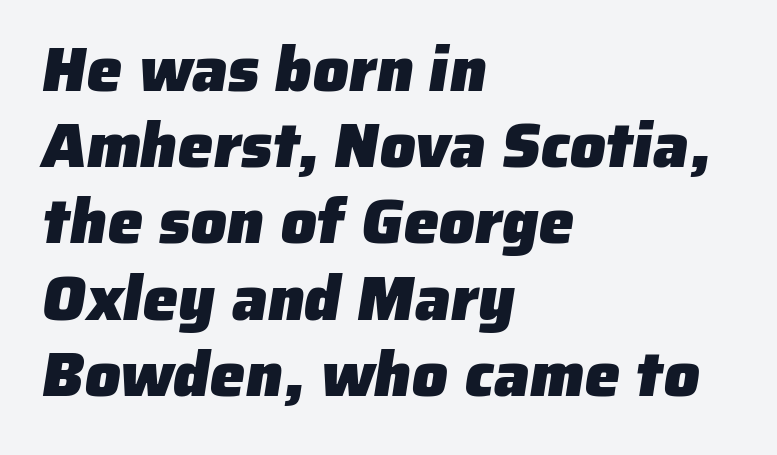
{"serif": "no", "bold": "yes", "weight": "heavy", "width": "normal", "stroke_contrast": "low", "x_height": "medium", "monospaced": "no", "underline": "no", "align": "left", "line_spacing_ratio": 1.21, "letter_spacing": "normal", "letter_spacing_em": 0.0, "glyph_px": 63}
